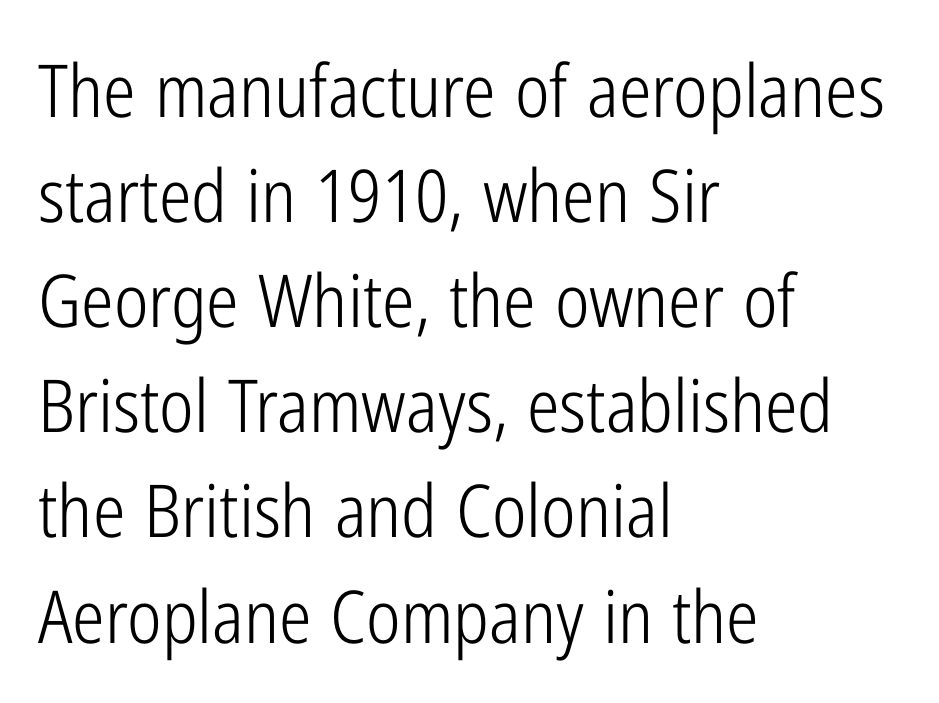
{"serif": "no", "italic": "no", "bold": "no", "weight": "light", "width": "condensed", "stroke_contrast": "low", "x_height": "medium", "monospaced": "no", "underline": "no", "align": "left", "line_spacing": "normal", "line_spacing_ratio": 1.44, "letter_spacing": "normal", "letter_spacing_em": 0.0, "glyph_px": 73}
